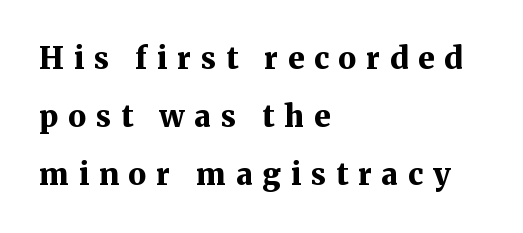
Loose tracking; the words dissolve into strings of separated letters. The passage shown stacks its lines with a broad gap. Summary of weight: heavy, a full bold. A typesetter would call this proportional, since set widths differ per character.
